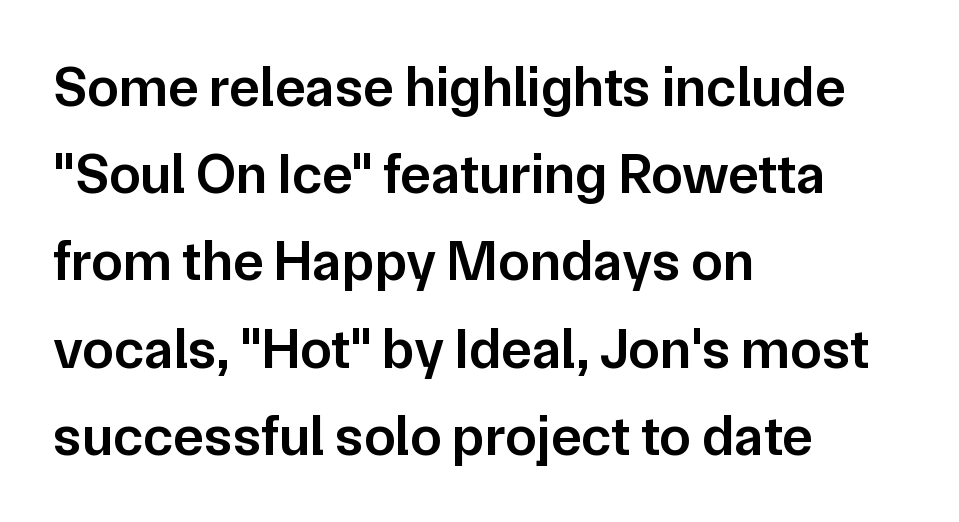
Q: Is the text bold? A: Semi-bold.
Q: Is the text italic (slanted)? A: No, it is upright.
Q: Is the typeface a serif or a sans-serif typeface? A: Sans-serif.
Q: Is the text underlined? A: No.
Q: How is the paragraph aligned? A: Left-aligned.
Q: Is the spacing between letters normal or unusually wide? A: Normal.
Q: Is the spacing between lines tight, normal or loose? A: Normal.
Q: Width (condensed, normal, or wide)? A: Normal.
Q: Stroke contrast? A: Low.
Q: x-height? A: Medium.
Q: Monospaced? A: No.
